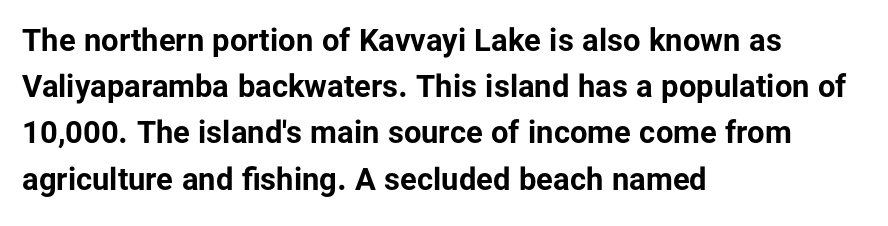
The image shows 31 px bold sans-serif type, upright; set left-aligned, normal line spacing (1.49x), normal letter spacing, not underlined; low stroke contrast and a medium x-height.
